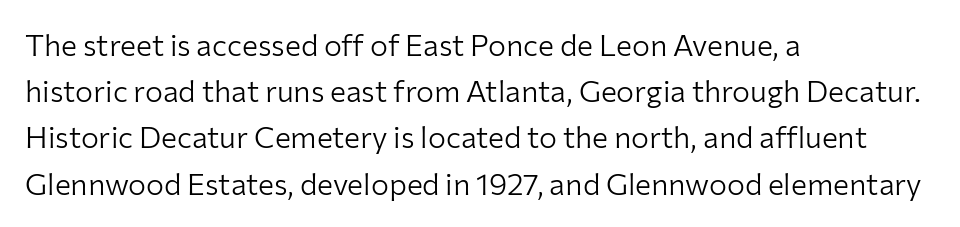
Q: Is the text bold? A: No.
Q: Is the text italic (slanted)? A: No, it is upright.
Q: Is the typeface a serif or a sans-serif typeface? A: Sans-serif.
Q: Is the text underlined? A: No.
Q: How is the paragraph aligned? A: Left-aligned.
Q: Is the spacing between letters normal or unusually wide? A: Normal.
Q: Is the spacing between lines tight, normal or loose? A: Normal.
Q: Width (condensed, normal, or wide)? A: Normal.
Q: Stroke contrast? A: Low.
Q: x-height? A: Medium.
Q: Monospaced? A: No.
